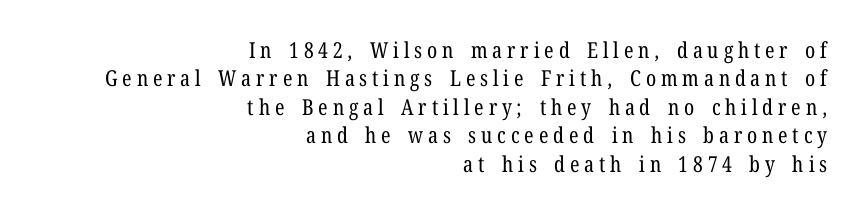
{"italic": "no", "bold": "no", "underline": "no", "align": "right", "line_spacing": "normal", "line_spacing_ratio": 1.29, "letter_spacing": "wide", "letter_spacing_em": 0.22, "glyph_px": 22}
